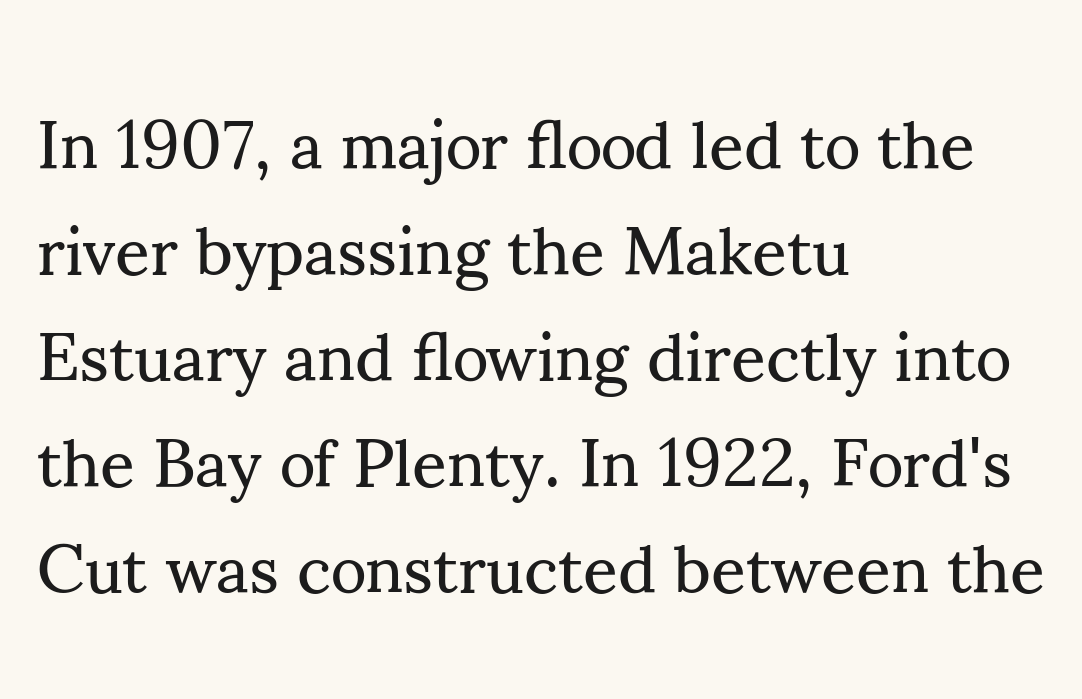
Q: Is the text bold? A: No.
Q: Is the text italic (slanted)? A: No, it is upright.
Q: Is the typeface a serif or a sans-serif typeface? A: Serif.
Q: Is the text underlined? A: No.
Q: How is the paragraph aligned? A: Left-aligned.
Q: Is the spacing between letters normal or unusually wide? A: Normal.
Q: Is the spacing between lines tight, normal or loose? A: Normal.
Q: Width (condensed, normal, or wide)? A: Normal.
Q: Stroke contrast? A: Medium.
Q: x-height? A: Small.
Q: Monospaced? A: No.
